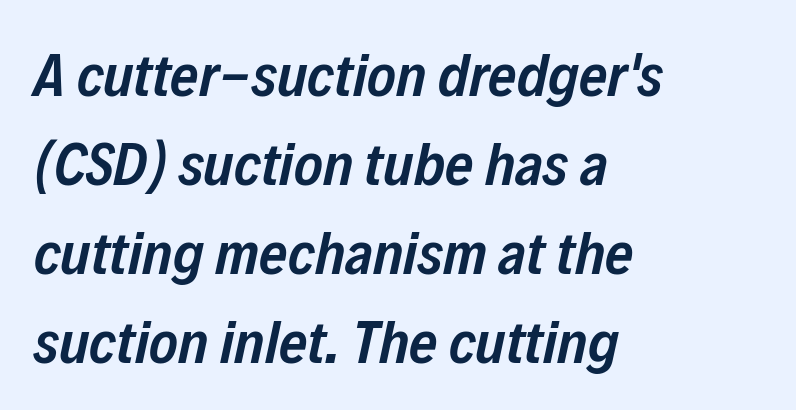
The image shows 61 px semibold, condensed type, italic (leaning right); set left-aligned, normal line spacing (1.46x), normal letter spacing, not underlined; low stroke contrast and a medium x-height.
